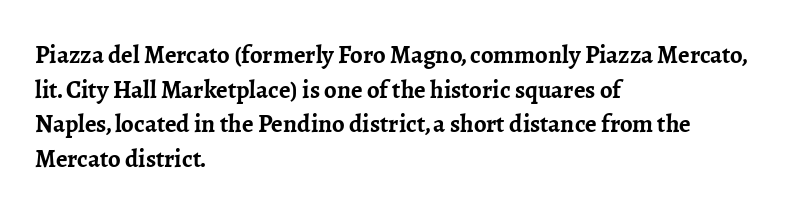
The image shows 25 px bold type, upright; set left-aligned, normal line spacing (1.39x), normal letter spacing, not underlined.
